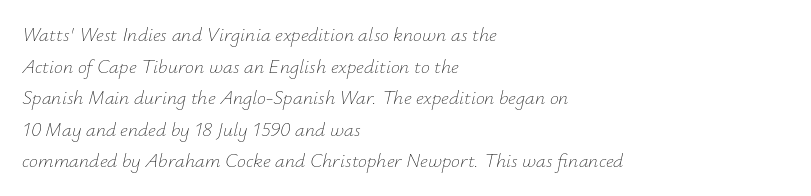
{"italic": "yes", "lean": "right", "slant_degrees": 12, "bold": "no", "underline": "no", "align": "left", "line_spacing": "normal", "line_spacing_ratio": 1.58, "letter_spacing": "normal", "letter_spacing_em": 0.0, "glyph_px": 20}
